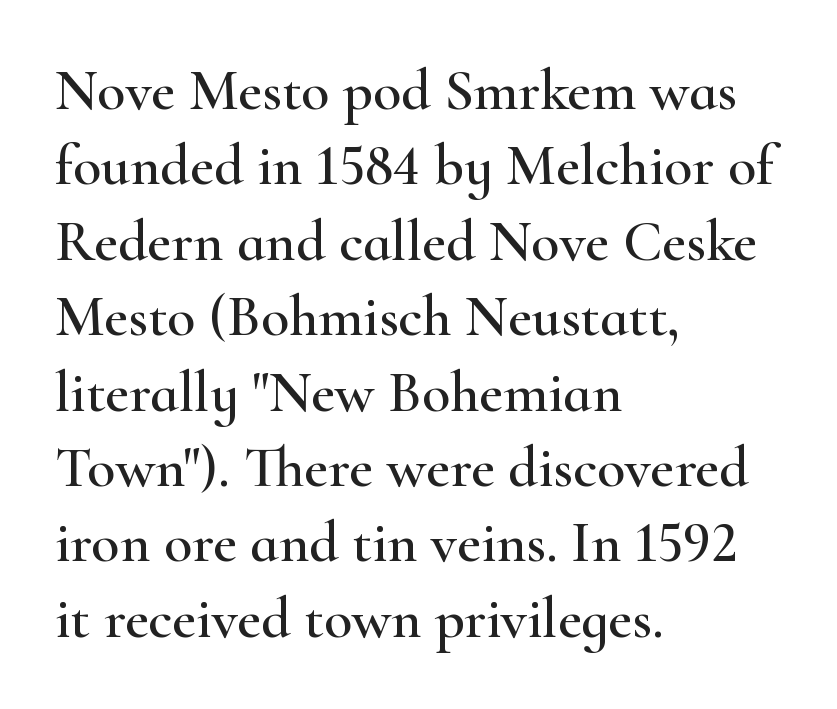
The image shows 58 px wide serif type, upright; set left-aligned, normal line spacing (1.3x), normal letter spacing, not underlined; high stroke contrast and a small x-height.
